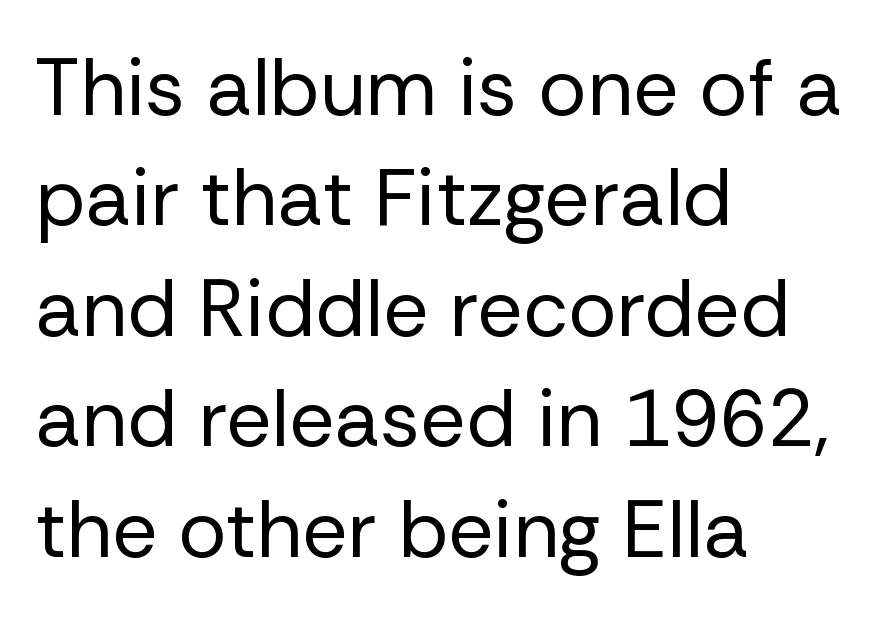
Q: Is the text bold? A: No.
Q: Is the text italic (slanted)? A: No, it is upright.
Q: Is the typeface a serif or a sans-serif typeface? A: Sans-serif.
Q: Is the text underlined? A: No.
Q: How is the paragraph aligned? A: Left-aligned.
Q: Is the spacing between letters normal or unusually wide? A: Normal.
Q: Is the spacing between lines tight, normal or loose? A: Normal.
Q: Width (condensed, normal, or wide)? A: Normal.
Q: Stroke contrast? A: Low.
Q: x-height? A: Medium.
Q: Monospaced? A: No.
